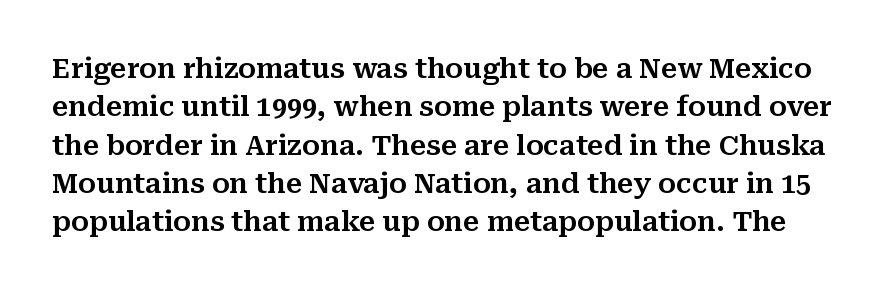
Q: Is the text italic (slanted)? A: No, it is upright.
Q: Is the text underlined? A: No.
Q: Is the spacing between letters normal or unusually wide? A: Normal.
Q: Is the spacing between lines tight, normal or loose? A: Normal.
